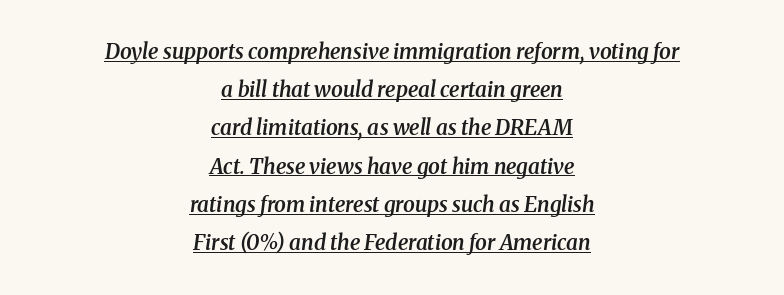
{"italic": "yes", "lean": "right", "slant_degrees": 8, "bold": "semi", "underline": "yes", "align": "center", "line_spacing_ratio": 1.82, "letter_spacing": "normal", "letter_spacing_em": 0.0, "glyph_px": 21}
